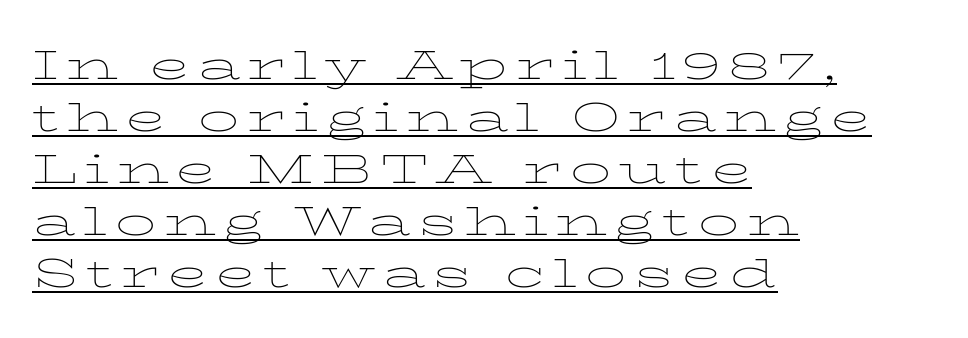
The image shows 41 px thin, wide serif type, upright; set left-aligned, normal line spacing (1.27x), underlined; low stroke contrast and a medium x-height.
